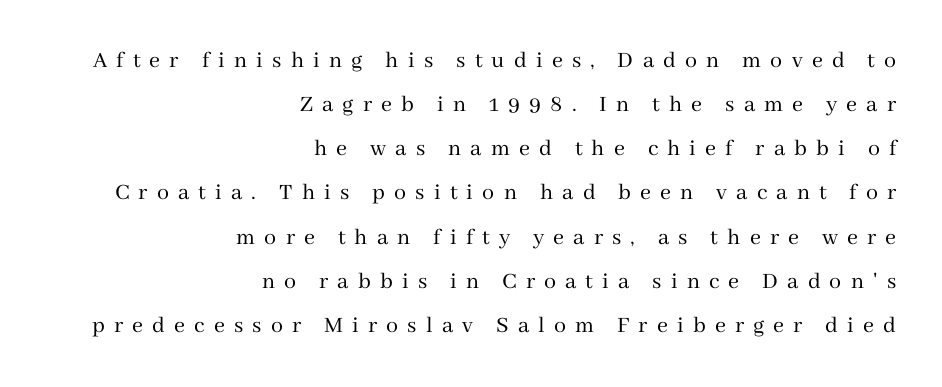
{"italic": "no", "bold": "no", "underline": "no", "align": "right", "line_spacing_ratio": 1.84, "letter_spacing": "wide", "letter_spacing_em": 0.38, "glyph_px": 24}
